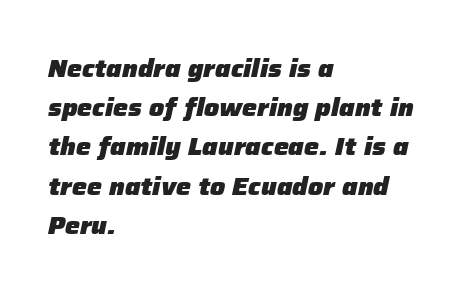
An italicized treatment has been applied to the whole sample. Typographic density is high because the face is bold. Is the letter spacing exaggerated? No — it looks like the ordinary default. Rows of type keep a routine distance in the vertical direction. Casual observation: everything's shoved over to the left. Check under the words: just untouched page.
